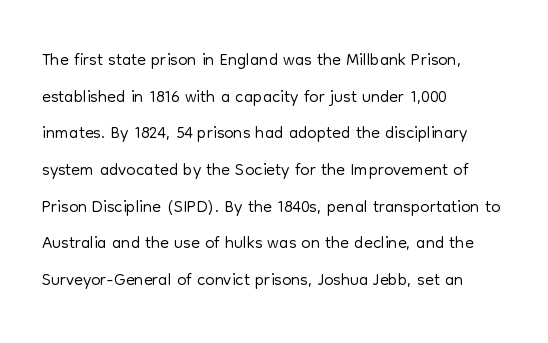
{"italic": "no", "bold": "no", "underline": "no", "align": "left", "line_spacing": "normal", "line_spacing_ratio": 1.41, "letter_spacing": "normal", "letter_spacing_em": 0.0, "glyph_px": 26}
